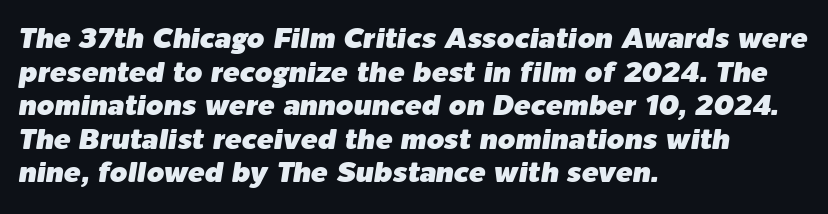
Q: Is the text italic (slanted)? A: Yes, it leans right by about 9 degrees.
Q: Is the text underlined? A: No.
Q: How is the paragraph aligned? A: Left-aligned.
Q: Is the spacing between letters normal or unusually wide? A: Normal.
Q: Width (condensed, normal, or wide)? A: Normal.
Q: Stroke contrast? A: Low.
Q: x-height? A: Medium.
Q: Monospaced? A: No.
